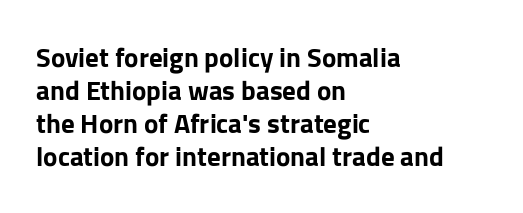
Q: Is the text bold? A: Yes.
Q: Is the text italic (slanted)? A: No, it is upright.
Q: Is the text underlined? A: No.
Q: How is the paragraph aligned? A: Left-aligned.
Q: Is the spacing between letters normal or unusually wide? A: Normal.
